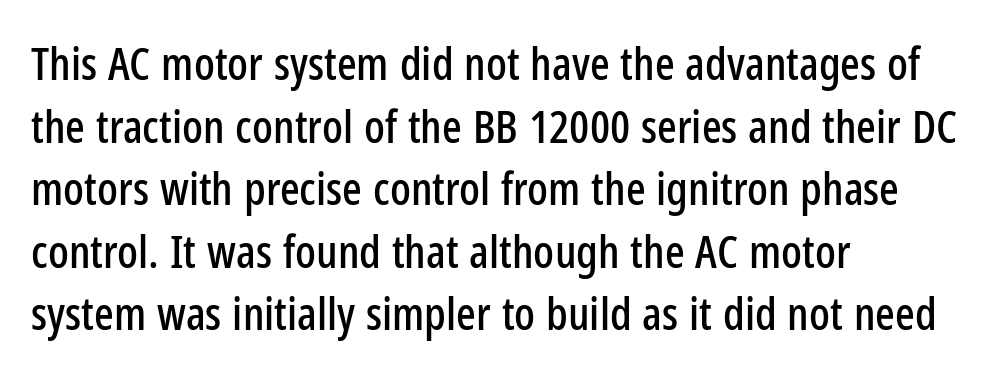
{"serif": "no", "italic": "no", "width": "condensed", "stroke_contrast": "low", "x_height": "medium", "monospaced": "no", "underline": "no", "align": "left", "line_spacing": "normal", "line_spacing_ratio": 1.36, "letter_spacing": "normal", "letter_spacing_em": 0.0, "glyph_px": 46}
